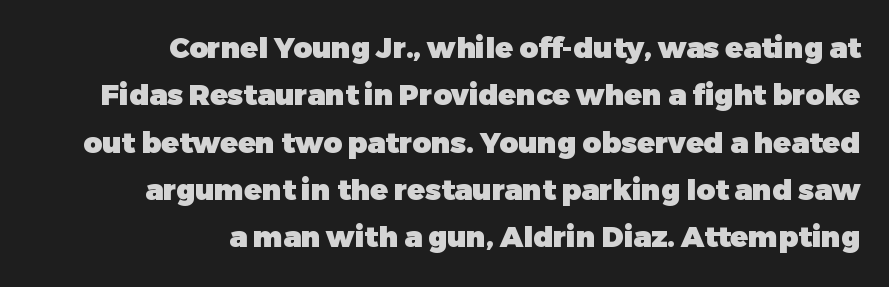
The image shows 29 px heavy sans-serif type, upright; set right-aligned, normal line spacing (1.63x), normal letter spacing, not underlined; low stroke contrast and a medium x-height.
